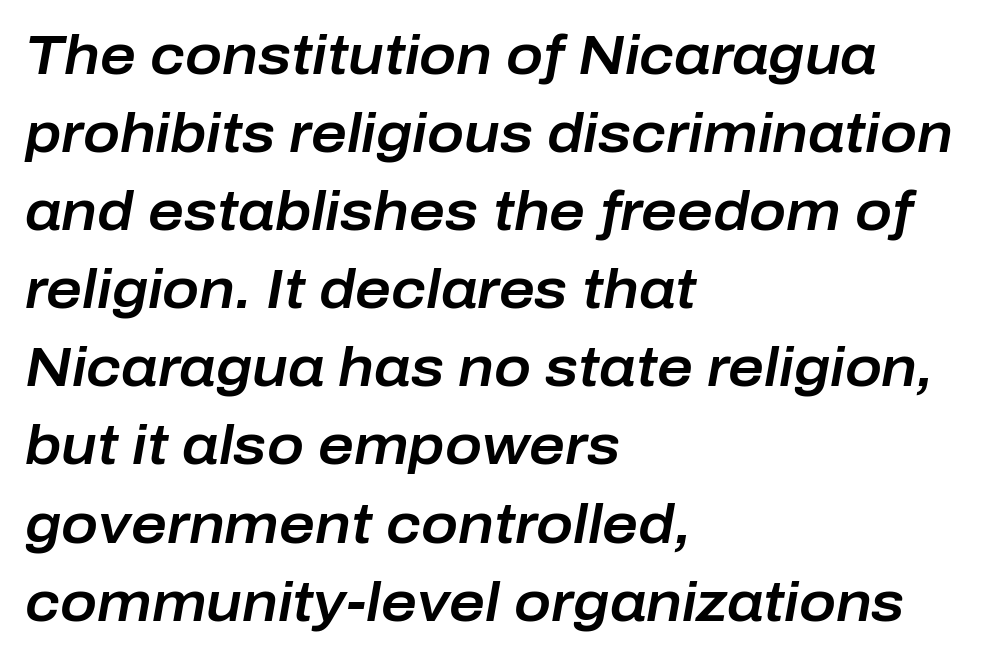
Q: Is the text italic (slanted)? A: Yes, it leans right by about 10 degrees.
Q: Is the text underlined? A: No.
Q: How is the paragraph aligned? A: Left-aligned.
Q: Is the spacing between letters normal or unusually wide? A: Normal.
Q: Is the spacing between lines tight, normal or loose? A: Normal.
Q: Width (condensed, normal, or wide)? A: Normal.
Q: Stroke contrast? A: Low.
Q: x-height? A: Medium.
Q: Monospaced? A: No.
